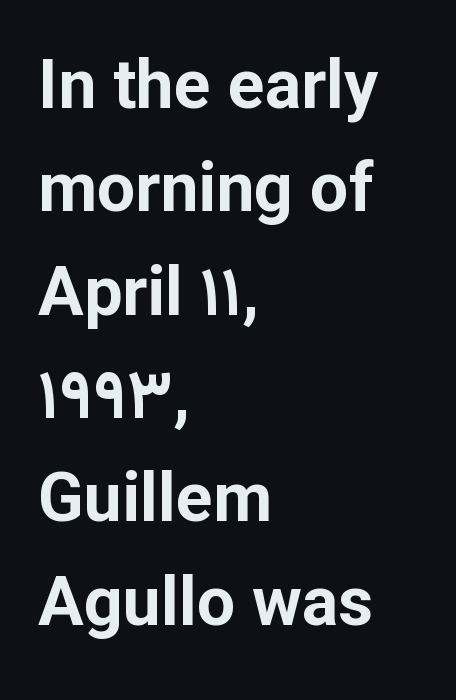
The image shows 68 px bold sans-serif type, upright; set left-aligned, normal line spacing (1.52x), normal letter spacing, not underlined; low stroke contrast and a medium x-height.
